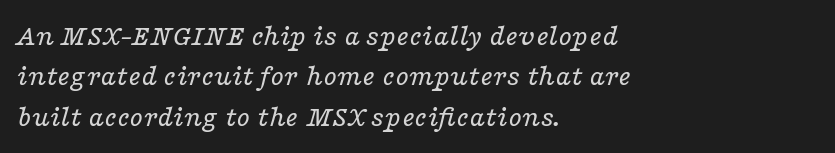
These lines are rendered in a variable-pitch font. Check the space under the baseline: it is left empty. Here the glyphs are tracked normally, forming tight word shapes. Emphasis-style slanted type is in use.
